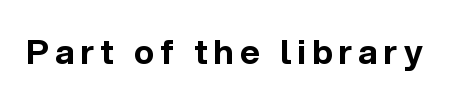
The image shows 34 px bold sans-serif type, upright; set not underlined; a medium x-height.
